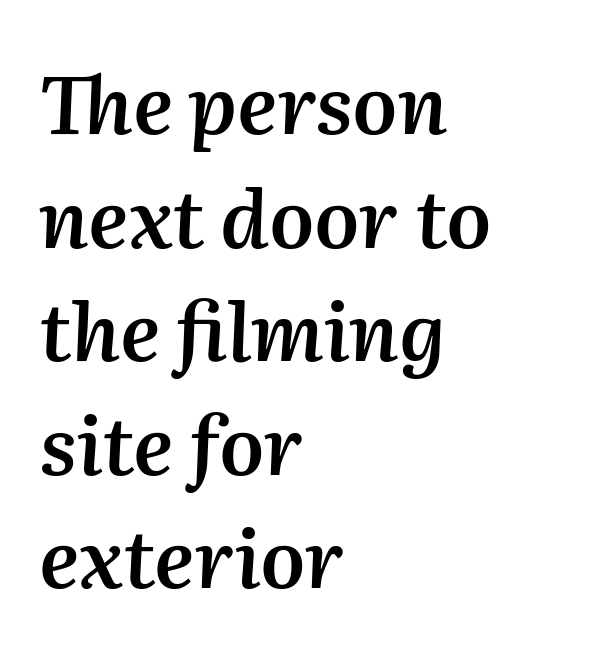
{"italic": "yes", "lean": "right", "slant_degrees": 2, "bold": "semi", "weight": "semibold", "width": "normal", "stroke_contrast": "medium", "x_height": "medium", "monospaced": "no", "underline": "no", "align": "left", "line_spacing": "normal", "line_spacing_ratio": 1.42, "letter_spacing": "normal", "letter_spacing_em": 0.0, "glyph_px": 80}
